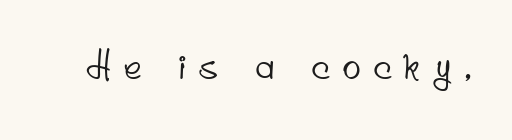
{"serif": "no", "width": "condensed", "stroke_contrast": "low", "x_height": "small", "monospaced": "no", "underline": "no", "letter_spacing": "wide", "letter_spacing_em": 0.37, "glyph_px": 37}
